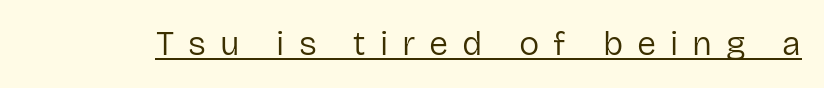
A typesetter would label this face a sans. The rendering inserts visible extra space after every character. Notice how a bar underscores the lettering throughout. The strokes carry an ordinary text weight at most.
